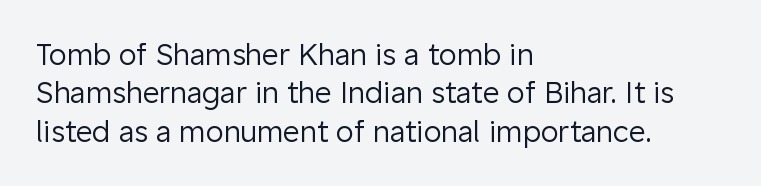
{"serif": "no", "italic": "no", "bold": "no", "weight": "regular", "width": "normal", "stroke_contrast": "low", "x_height": "medium", "monospaced": "no", "underline": "no", "align": "left", "line_spacing": "normal", "line_spacing_ratio": 1.32, "letter_spacing": "normal", "letter_spacing_em": 0.0, "glyph_px": 29}
